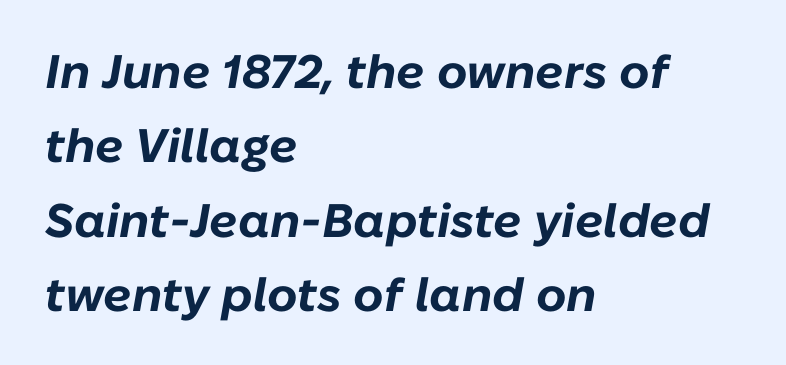
Horizontal bands of white between lines are of average thickness. An italicized treatment has been applied to the whole sample. Thick stems and heavy bowls — unmistakably bold. Where is the straight margin? On the left. Lines of text with bare space underneath. Observe the ordinary spacing: letters are neighbours, not strangers.
